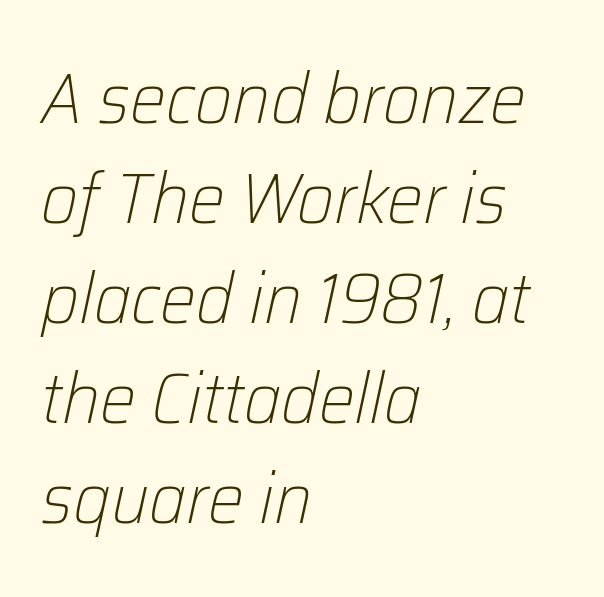
Q: Is the text bold? A: No.
Q: Is the text italic (slanted)? A: Yes, it leans right by about 12 degrees.
Q: Is the text underlined? A: No.
Q: How is the paragraph aligned? A: Left-aligned.
Q: Is the spacing between letters normal or unusually wide? A: Normal.
Q: Is the spacing between lines tight, normal or loose? A: Normal.
Q: Width (condensed, normal, or wide)? A: Normal.
Q: Stroke contrast? A: Low.
Q: x-height? A: Medium.
Q: Monospaced? A: No.
